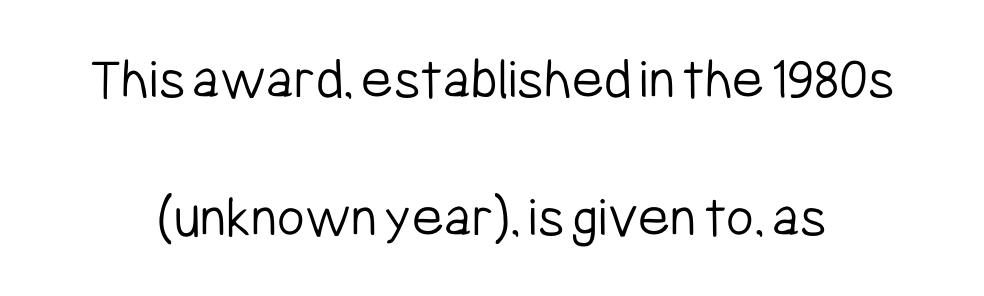
The image shows 60 px light, condensed sans-serif type, upright; set loose line spacing (2.3x), normal letter spacing, not underlined; low stroke contrast and a medium x-height.
